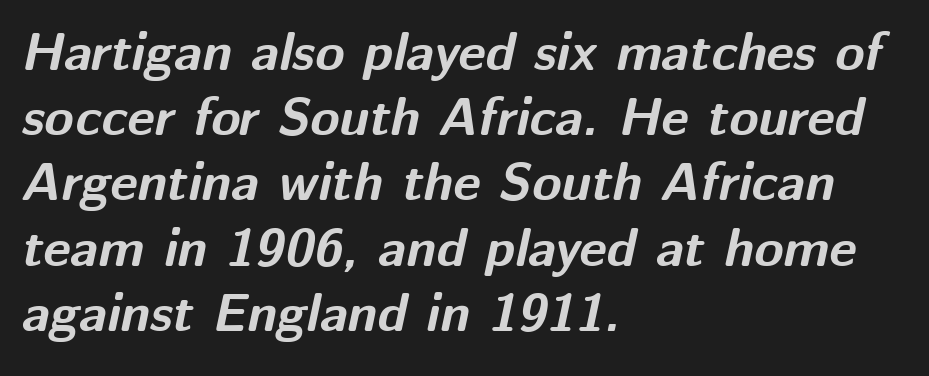
The letters sit at their default tracking, neither squeezed nor spread. The text block is weighted toward the left margin, trailing off unevenly rightward. Plenty of ink on the page — the face is bold. The lettering tilts uniformly, giving the passage an italic look.
